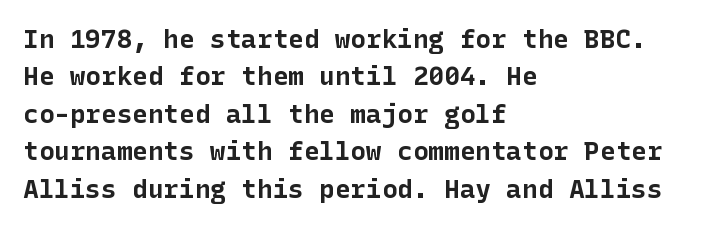
When letters stand straight like this, we call the style roman or upright. A clean baseline with only descenders dipping below it. Horizontally, the lines are justified to the leading edge only. Is there much room between lines? A standard amount, neither cramped nor airy.
